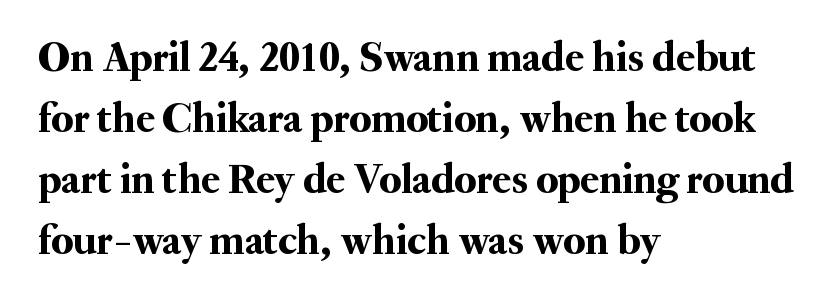
Rendered with straight, roman letterforms. Spacing verdict: proportional, widths tailored to each character. Caption: standard tracking, unaltered. A typesetter would label this face a serif. Leading: standard.
